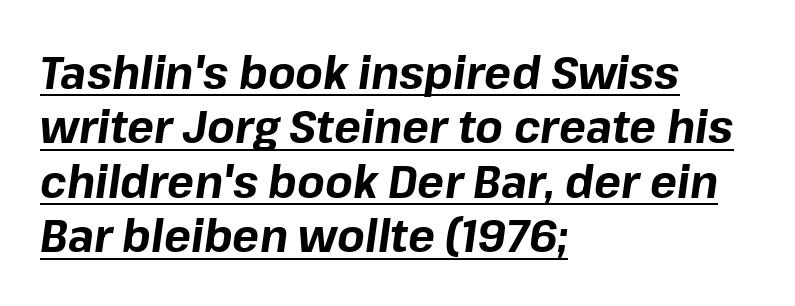
{"italic": "yes", "lean": "right", "slant_degrees": 8, "bold": "yes", "weight": "bold", "width": "normal", "stroke_contrast": "low", "x_height": "medium", "monospaced": "no", "underline": "yes", "align": "left", "line_spacing_ratio": 1.21, "letter_spacing": "normal", "letter_spacing_em": 0.0, "glyph_px": 45}
